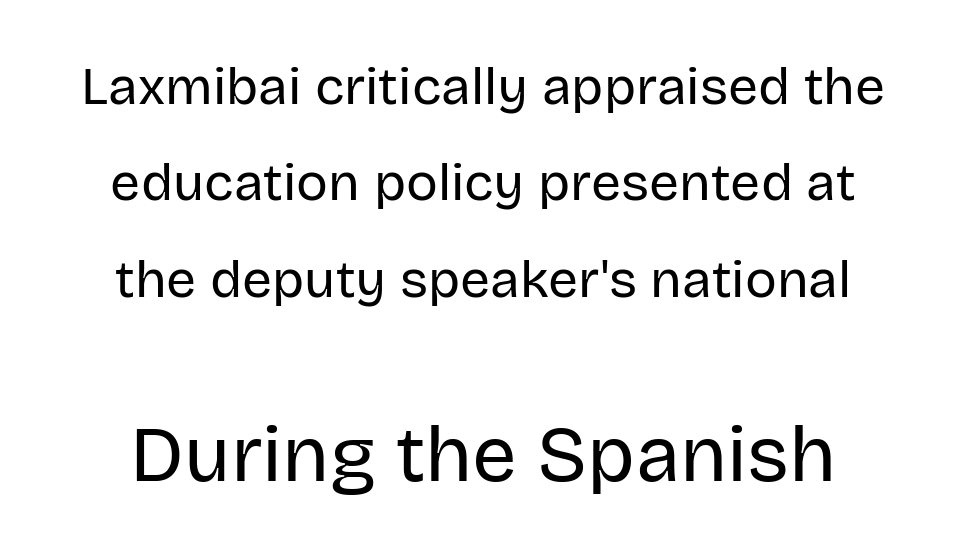
Q: Is the text bold? A: No.
Q: Is the text italic (slanted)? A: No, it is upright.
Q: Is the typeface a serif or a sans-serif typeface? A: Sans-serif.
Q: Is the text underlined? A: No.
Q: Is the spacing between letters normal or unusually wide? A: Normal.
Q: Which block of text is set in a larger size, the first (top) or the second (bottom)? A: The second (bottom) one.
Q: Width (condensed, normal, or wide)? A: Normal.
Q: Stroke contrast? A: Low.
Q: x-height? A: Large.
Q: Monospaced? A: No.
